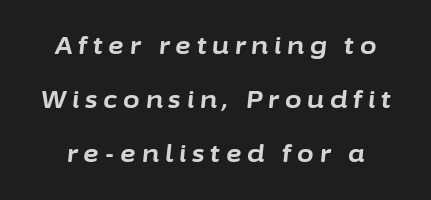
The font is running at its bold setting. Underlining? Definitely not there. The axis of the letterforms is tilted away from vertical. How are the letters spaced? Widely, with obvious added tracking.
